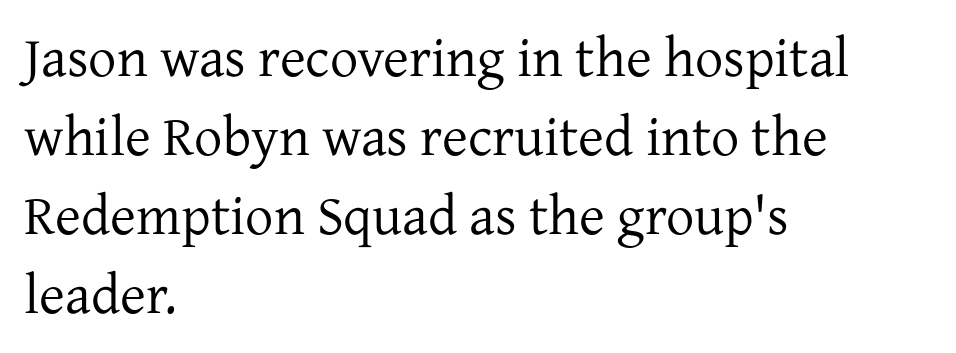
Observe the ordinary spacing: letters are neighbours, not strangers. The typesetting does not lean heavy: it is not bold. Typeset ragged right — the left edge is the straight one. This sample uses an upright cut, with every glyph sitting square on the baseline. The passage shown is typed in a proportional face where columns would drift.
